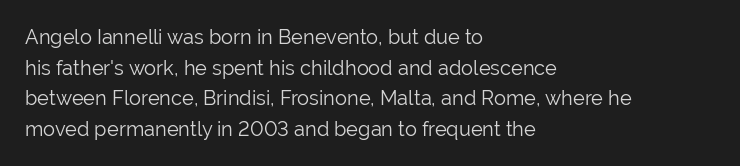
The image shows 20 px text type, upright; set left-aligned, normal line spacing (1.53x), normal letter spacing, not underlined.
